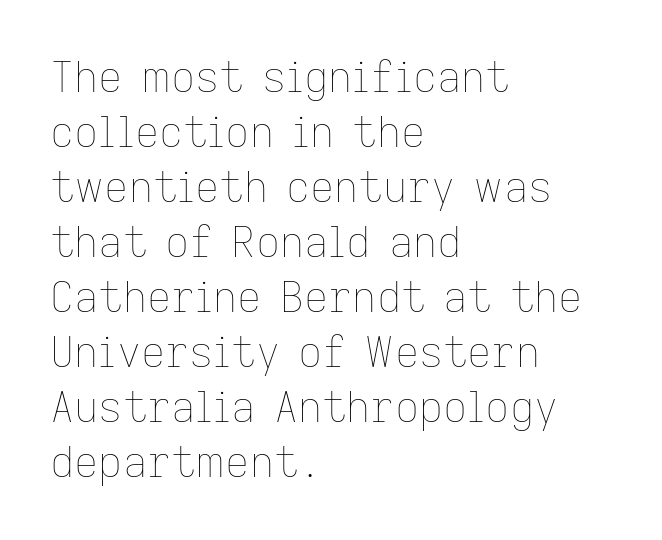
{"italic": "no", "bold": "no", "weight": "thin", "width": "normal", "stroke_contrast": "low", "x_height": "medium", "monospaced": "no", "underline": "no", "align": "left", "line_spacing": "normal", "line_spacing_ratio": 1.31, "letter_spacing": "normal", "letter_spacing_em": 0.0, "glyph_px": 42}
